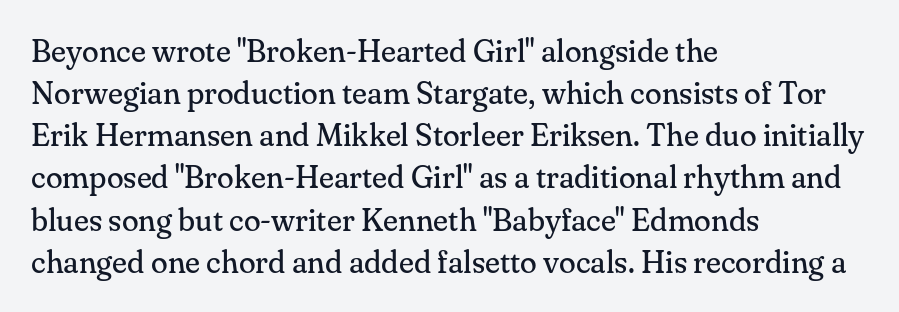
What's the leading like? Ordinary, nothing unusual. Line starts are locked; line ends wander. You could not count columns in this text — the font is proportionally spaced. No italicization has been applied; the sample stays upright. No word sits above an underline. In terms of letterform style, serifs are clearly present.
